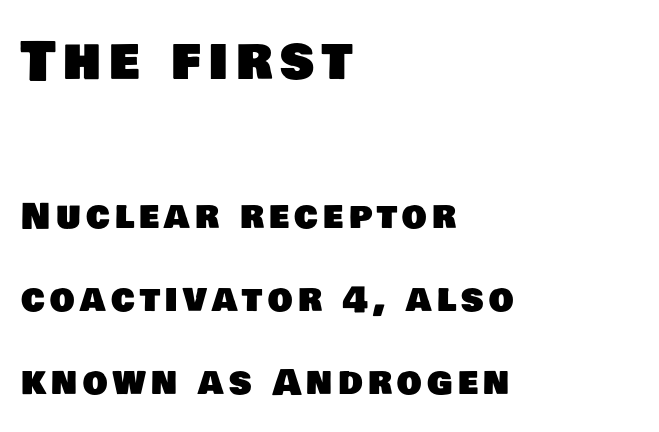
Underline: absent. Left-aligned paragraph, ragged on the right. These two chunks differ in scale, with the top chunk taking the larger measure. Grotesque or geometric, the face here clearly has no serifs. Think of a printed novel: that variable character pitch is what you see here.
